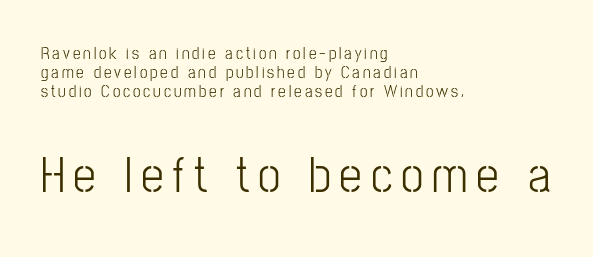
{"serif": "no", "italic": "no", "bold": "no", "weight": "light", "width": "condensed", "stroke_contrast": "low", "x_height": "medium", "monospaced": "no", "underline": "no", "align": "left", "line_spacing": "tight", "line_spacing_ratio": 1.12, "larger_block": "second", "size_ratio": 3.0, "glyph_px": 51}
